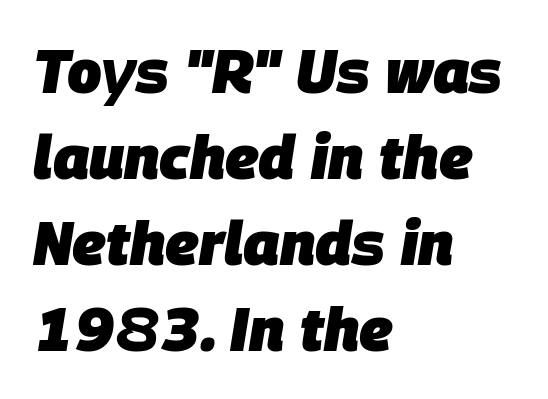
The image shows 61 px heavy type, italic (leaning right); set left-aligned, normal line spacing (1.41x), normal letter spacing, not underlined; low stroke contrast and a large x-height.
